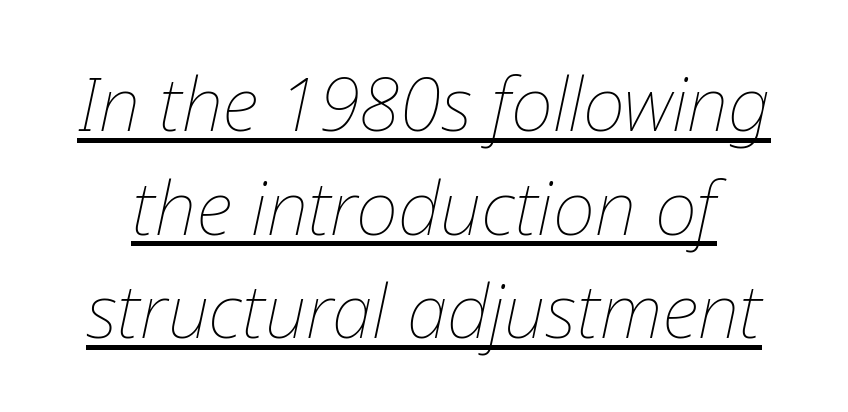
Tall strokes in this sample are angled rather than plumb. These characters rest on top of a visible drawn line. No chunkiness to these letters — they're not bold. Spacing verdict: proportional, widths tailored to each character. Spacing between characters is what you'd get straight out of the box.
